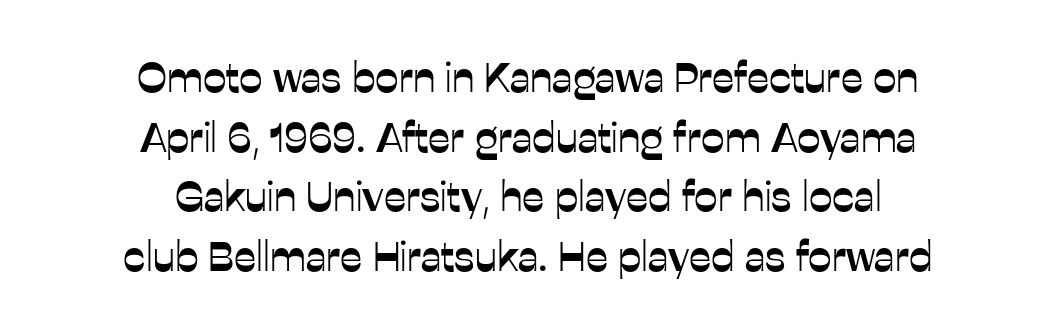
In terms of leading, this rendering sits right in the middle. Between one letter and the next there's only the usual sliver of space. The paragraph shown floats in the horizontal middle. The font family rendered here belongs to the sans-serif group. Each letter keeps its own natural width here, so spacing adapts to shape.
